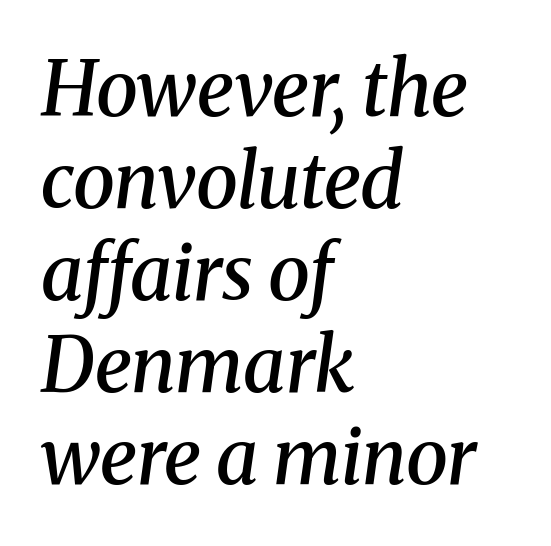
The image shows 76 px semibold serif type, italic (leaning right); set left-aligned, line spacing 1.21x, normal letter spacing, not underlined; medium stroke contrast and a medium x-height.
